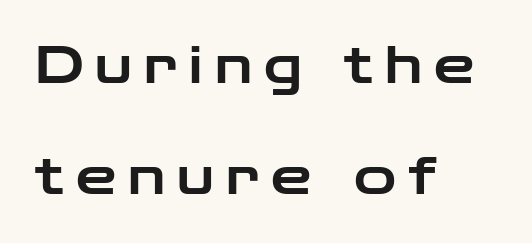
The image shows 51 px wide sans-serif type, upright; set left-aligned, loose line spacing (2.17x), unusually wide letter spacing (+0.24 em), not underlined; low stroke contrast and a medium x-height.
